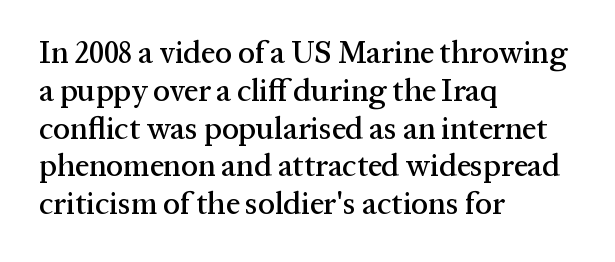
Q: Is the text italic (slanted)? A: No, it is upright.
Q: Is the typeface a serif or a sans-serif typeface? A: Serif.
Q: Is the text underlined? A: No.
Q: How is the paragraph aligned? A: Left-aligned.
Q: Is the spacing between letters normal or unusually wide? A: Normal.
Q: Width (condensed, normal, or wide)? A: Normal.
Q: Stroke contrast? A: Medium.
Q: x-height? A: Medium.
Q: Monospaced? A: No.
